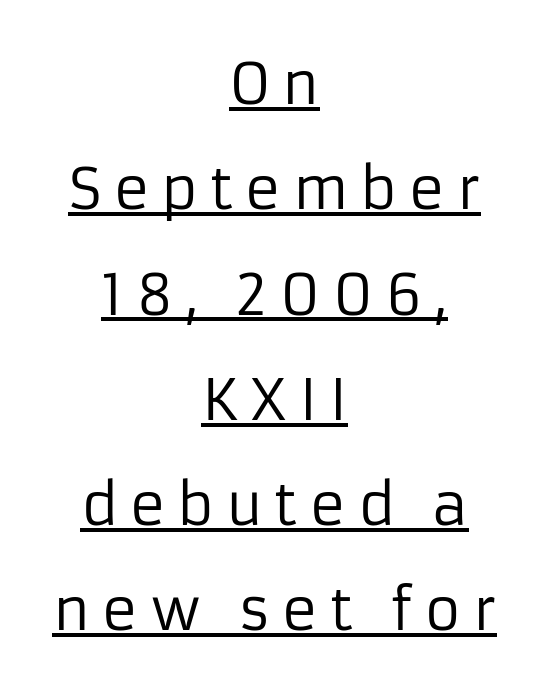
{"serif": "no", "italic": "no", "bold": "no", "weight": "regular", "width": "normal", "stroke_contrast": "low", "x_height": "medium", "monospaced": "no", "underline": "yes", "align": "center", "line_spacing_ratio": 1.88, "letter_spacing": "wide", "letter_spacing_em": 0.2, "glyph_px": 56}
